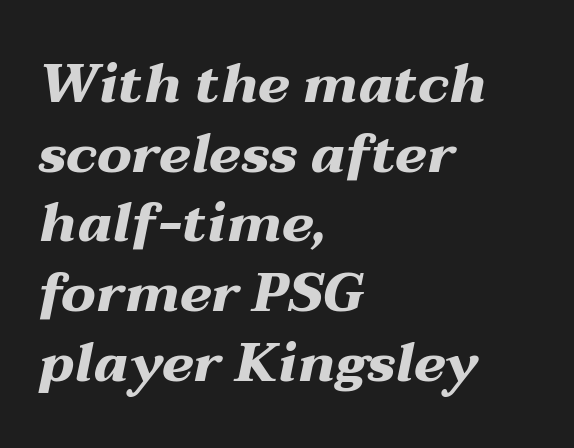
{"italic": "yes", "lean": "right", "slant_degrees": 12, "bold": "yes", "weight": "heavy", "width": "wide", "stroke_contrast": "medium", "x_height": "medium", "monospaced": "no", "underline": "no", "align": "left", "line_spacing": "normal", "line_spacing_ratio": 1.29, "letter_spacing": "normal", "letter_spacing_em": 0.0, "glyph_px": 54}
